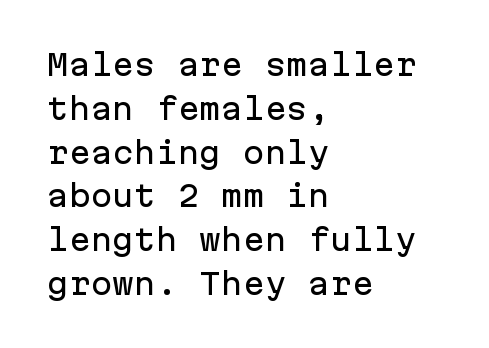
Q: Is the text italic (slanted)? A: No, it is upright.
Q: Is the typeface a serif or a sans-serif typeface? A: Sans-serif.
Q: Is the text underlined? A: No.
Q: How is the paragraph aligned? A: Left-aligned.
Q: Is the spacing between letters normal or unusually wide? A: Normal.
Q: Is the spacing between lines tight, normal or loose? A: Normal.
Q: Width (condensed, normal, or wide)? A: Normal.
Q: Stroke contrast? A: Low.
Q: x-height? A: Medium.
Q: Monospaced? A: Yes.
